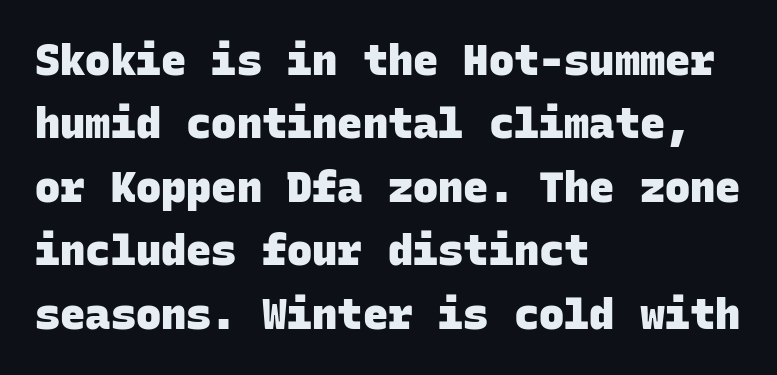
The space between consecutive lines is moderate. This sample uses a sans-serif face. This is heavy type, rendered in bold. Observe the ordinary spacing: letters are neighbours, not strangers. Every character here occupies the same horizontal width, giving the sample a typewriter-like rhythm.
